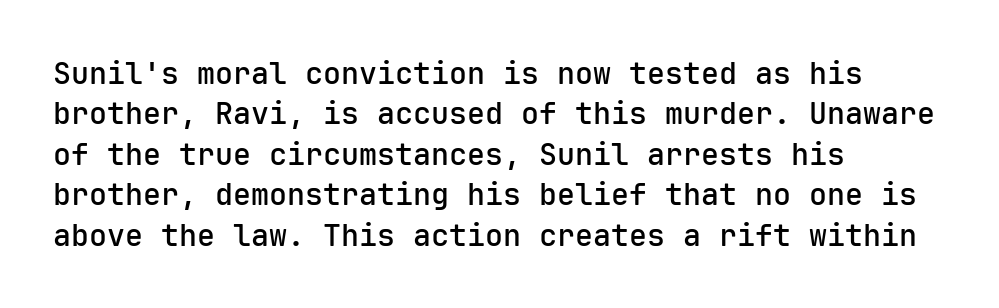
The image shows 30 px semibold sans-serif type, upright, monospaced; set left-aligned, normal line spacing (1.35x), normal letter spacing, not underlined; low stroke contrast and a medium x-height.
